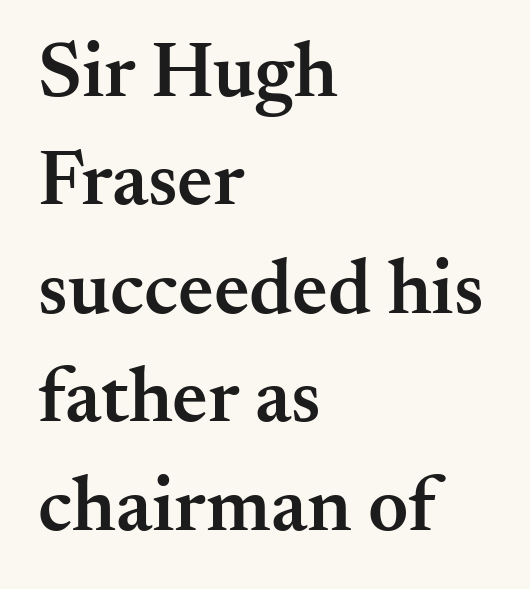
{"serif": "yes", "italic": "no", "bold": "semi", "weight": "semibold", "width": "normal", "stroke_contrast": "medium", "x_height": "small", "monospaced": "no", "underline": "no", "align": "left", "line_spacing": "normal", "line_spacing_ratio": 1.39, "letter_spacing": "normal", "letter_spacing_em": 0.0, "glyph_px": 78}
